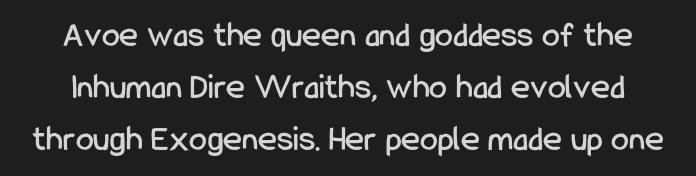
{"serif": "no", "italic": "no", "width": "condensed", "stroke_contrast": "low", "x_height": "medium", "monospaced": "no", "underline": "no", "line_spacing": "normal", "line_spacing_ratio": 1.45, "letter_spacing": "normal", "letter_spacing_em": 0.0, "glyph_px": 36}
